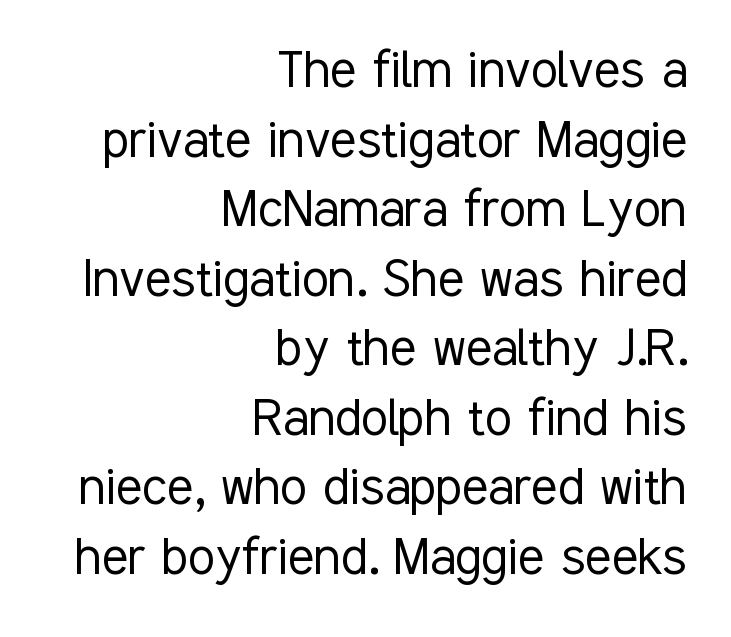
Q: Is the text bold? A: No.
Q: Is the text italic (slanted)? A: No, it is upright.
Q: Is the typeface a serif or a sans-serif typeface? A: Sans-serif.
Q: Is the text underlined? A: No.
Q: How is the paragraph aligned? A: Right-aligned.
Q: Is the spacing between letters normal or unusually wide? A: Normal.
Q: Is the spacing between lines tight, normal or loose? A: Tight.
Q: Width (condensed, normal, or wide)? A: Condensed.
Q: Stroke contrast? A: Low.
Q: x-height? A: Medium.
Q: Monospaced? A: No.
